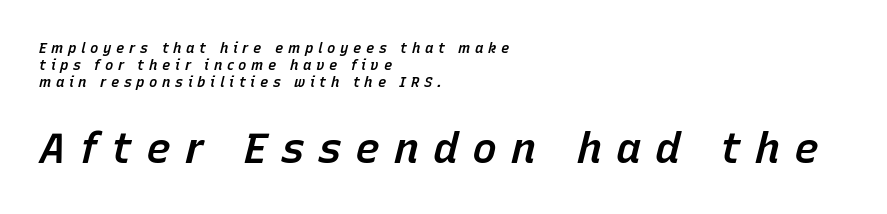
Size hierarchy here favors the trailing block over the leading one. The type is letterspaced generously, with wide tracking. The typesetter chose a ragged-right arrangement here. The letters advance in unequal steps, a hallmark of proportional type. What weight is shown? A semibold, between regular and bold. Is the type slanted? Yes — the strokes lean at a clear angle.
